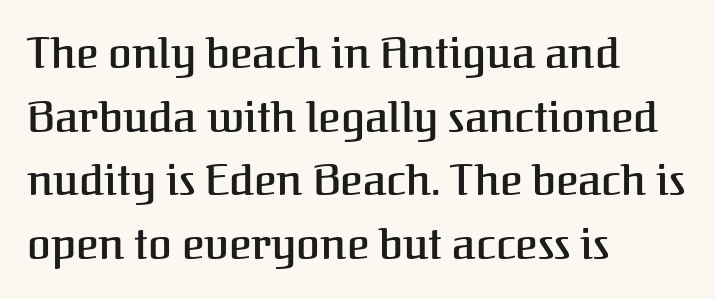
The image shows 43 px semibold serif type, upright; set left-aligned, normal line spacing (1.48x), normal letter spacing, not underlined; medium stroke contrast and a medium x-height.
